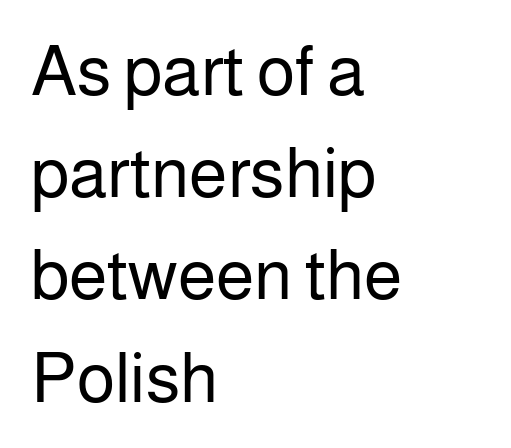
The image shows 70 px regular-weight sans-serif type, upright; set left-aligned, normal line spacing (1.46x), normal letter spacing, not underlined; low stroke contrast and a medium x-height.
